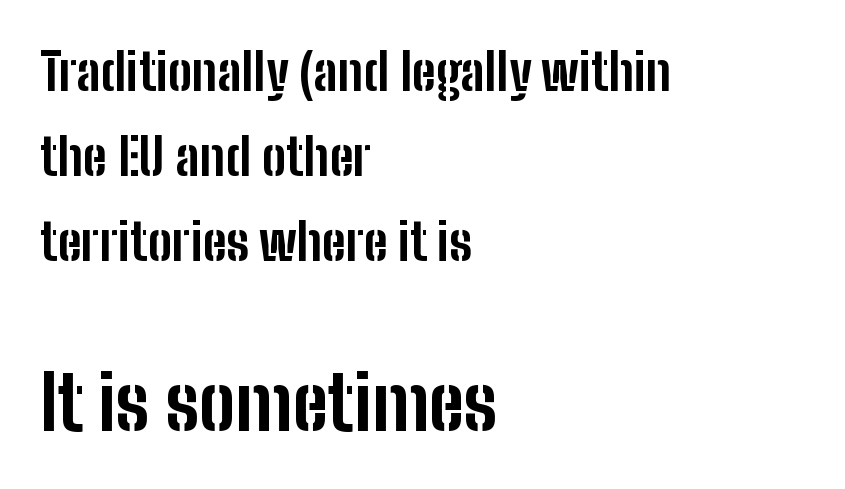
{"serif": "no", "italic": "no", "bold": "yes", "weight": "bold", "width": "condensed", "stroke_contrast": "low", "x_height": "medium", "monospaced": "no", "underline": "no", "align": "left", "line_spacing": "normal", "line_spacing_ratio": 1.67, "letter_spacing": "normal", "letter_spacing_em": 0.0, "larger_block": "second", "size_ratio": 1.49, "glyph_px": 76}
